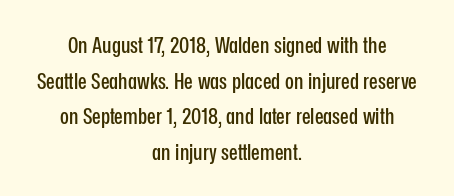
Q: Is the text italic (slanted)? A: No, it is upright.
Q: Is the text underlined? A: No.
Q: How is the paragraph aligned? A: Centered.
Q: Is the spacing between letters normal or unusually wide? A: Normal.
Q: Is the spacing between lines tight, normal or loose? A: Normal.
